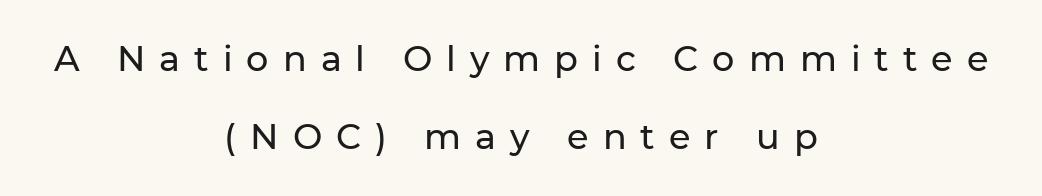
Typographically, this falls in the sans-serif category. A bare baseline throughout the passage. How are the letters spaced? Widely, with obvious added tracking. Honestly, the rows look like they've been pulled way apart.
